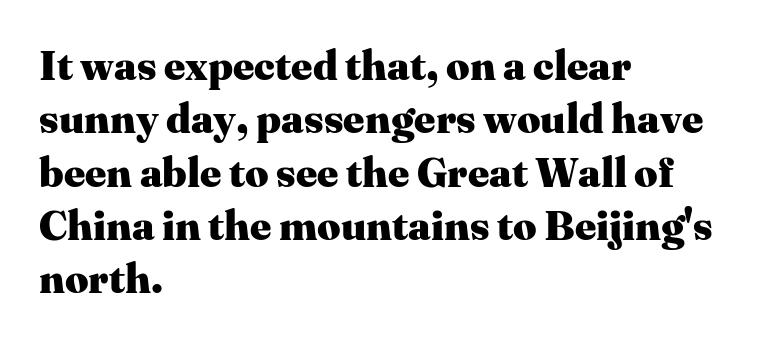
Q: Is the text bold? A: Yes.
Q: Is the text italic (slanted)? A: No, it is upright.
Q: Is the typeface a serif or a sans-serif typeface? A: Serif.
Q: Is the text underlined? A: No.
Q: How is the paragraph aligned? A: Left-aligned.
Q: Is the spacing between letters normal or unusually wide? A: Normal.
Q: Is the spacing between lines tight, normal or loose? A: Normal.
Q: Width (condensed, normal, or wide)? A: Normal.
Q: Stroke contrast? A: Medium.
Q: x-height? A: Medium.
Q: Monospaced? A: No.
